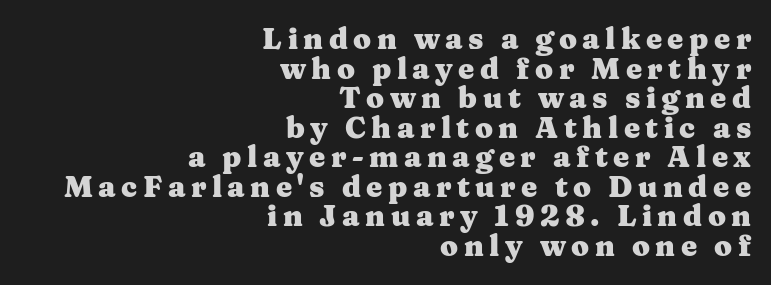
Q: Is the text bold? A: Yes.
Q: Is the text italic (slanted)? A: No, it is upright.
Q: Is the typeface a serif or a sans-serif typeface? A: Serif.
Q: Is the text underlined? A: No.
Q: How is the paragraph aligned? A: Right-aligned.
Q: Is the spacing between lines tight, normal or loose? A: Tight.
Q: Width (condensed, normal, or wide)? A: Wide.
Q: Stroke contrast? A: Medium.
Q: x-height? A: Medium.
Q: Monospaced? A: No.
